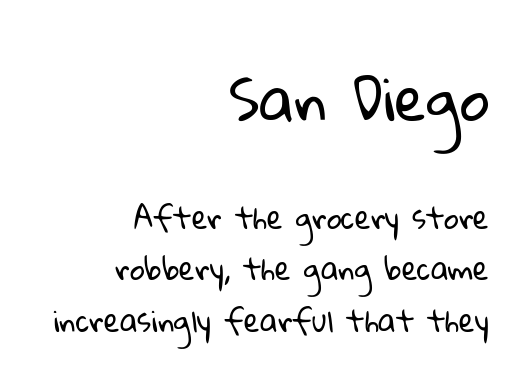
{"serif": "no", "bold": "no", "weight": "regular", "width": "normal", "stroke_contrast": "low", "x_height": "medium", "monospaced": "no", "underline": "no", "align": "right", "line_spacing_ratio": 1.77, "letter_spacing": "normal", "letter_spacing_em": 0.0, "larger_block": "first", "size_ratio": 2.0, "glyph_px": 58}
